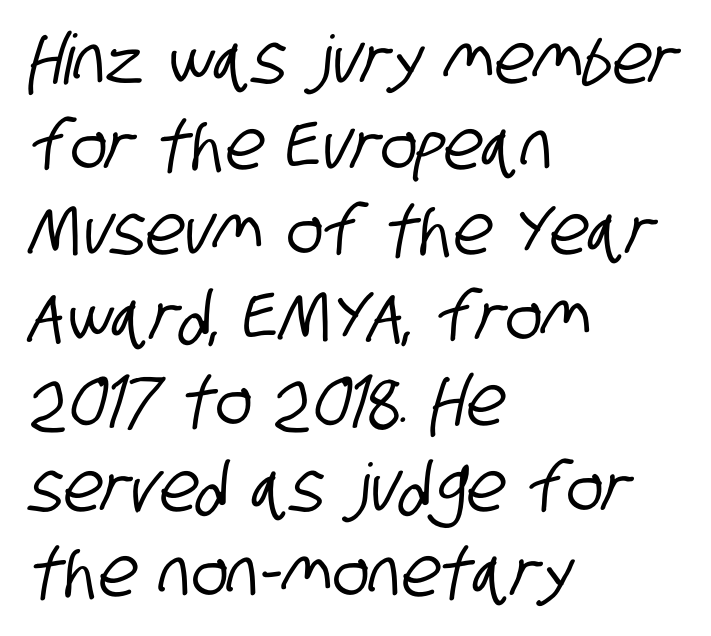
Q: Is the typeface a serif or a sans-serif typeface? A: Sans-serif.
Q: Is the text underlined? A: No.
Q: How is the paragraph aligned? A: Left-aligned.
Q: Is the spacing between letters normal or unusually wide? A: Normal.
Q: Width (condensed, normal, or wide)? A: Condensed.
Q: Stroke contrast? A: Low.
Q: x-height? A: Large.
Q: Monospaced? A: No.
